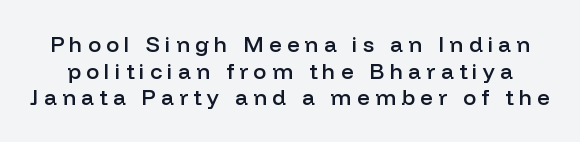
The image shows 22 px text type, upright; set line spacing 1.21x, unusually wide letter spacing (+0.24 em), not underlined.
